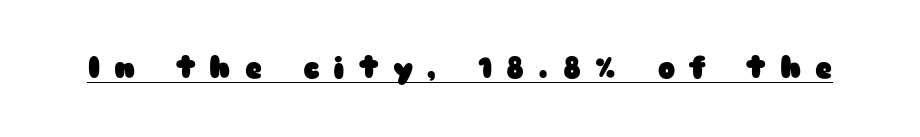
{"serif": "no", "italic": "no", "bold": "yes", "weight": "heavy", "width": "wide", "stroke_contrast": "low", "x_height": "medium", "monospaced": "no", "underline": "yes", "letter_spacing": "wide", "letter_spacing_em": 0.49, "glyph_px": 29}
